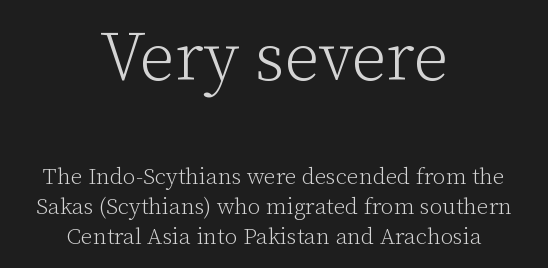
Q: Is the text bold? A: No.
Q: Is the text italic (slanted)? A: No, it is upright.
Q: Is the typeface a serif or a sans-serif typeface? A: Serif.
Q: Is the text underlined? A: No.
Q: How is the paragraph aligned? A: Centered.
Q: Is the spacing between letters normal or unusually wide? A: Normal.
Q: Is the spacing between lines tight, normal or loose? A: Normal.
Q: Which block of text is set in a larger size, the first (top) or the second (bottom)? A: The first (top) one.
Q: Width (condensed, normal, or wide)? A: Normal.
Q: Stroke contrast? A: Low.
Q: x-height? A: Medium.
Q: Monospaced? A: No.
